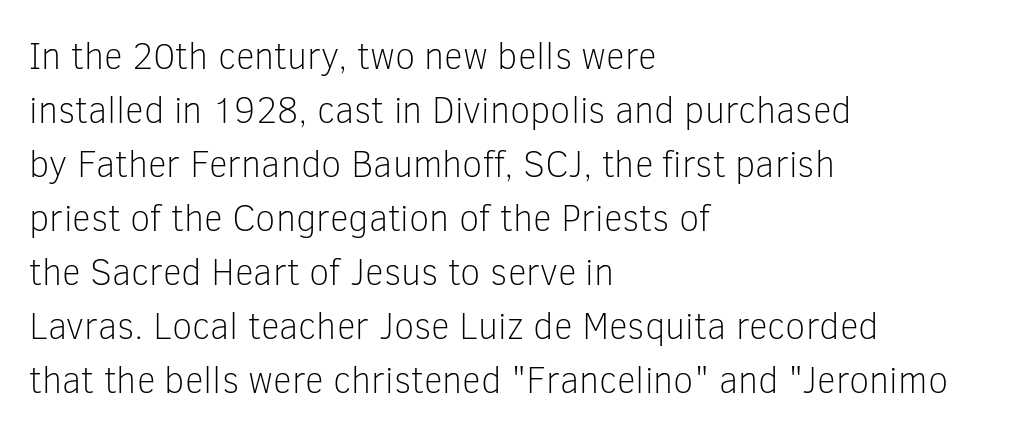
Normally led — the rows are evenly, conventionally spaced. Varying glyph widths throughout — classic text-font behaviour. The ragged edge is on the right, which tells us the setting is flush left. The characters display no serif detailing; their extremities are plain. Weight: not bold — regular or lighter. Posture: straight, roman, zero tilt.
